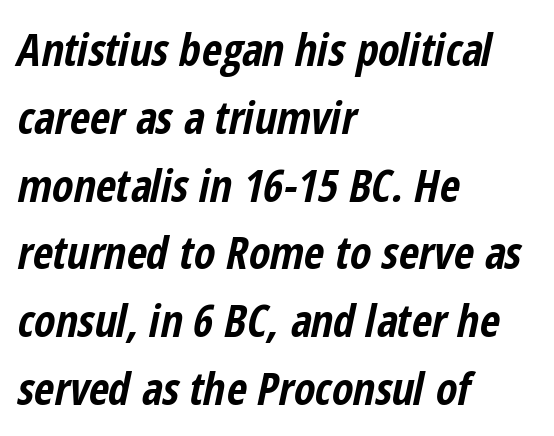
The image shows 44 px bold, condensed type, italic (leaning right); set left-aligned, normal line spacing (1.54x), normal letter spacing, not underlined; low stroke contrast and a medium x-height.
